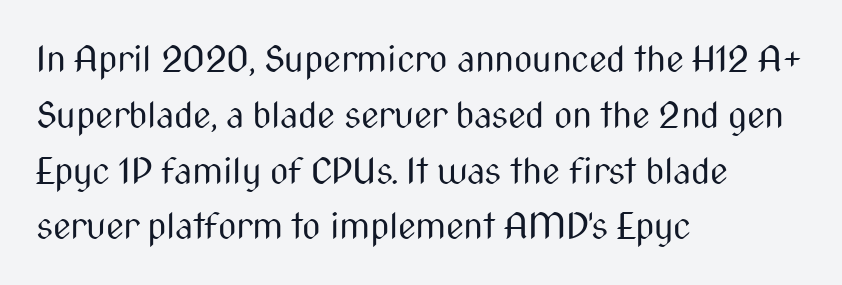
The leading is moderate, giving the passage an even texture. Is the letter spacing exaggerated? No — it looks like the ordinary default. Note: no serifs on the glyphs. Is this a fixed-width face? No — the glyphs have proportional, varying widths. The typeface has the unassuming heft of standard copy or less.
